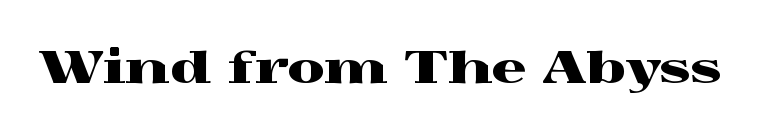
{"serif": "yes", "italic": "no", "width": "wide", "x_height": "medium", "monospaced": "no", "underline": "no", "letter_spacing": "normal", "letter_spacing_em": 0.0, "glyph_px": 43}
